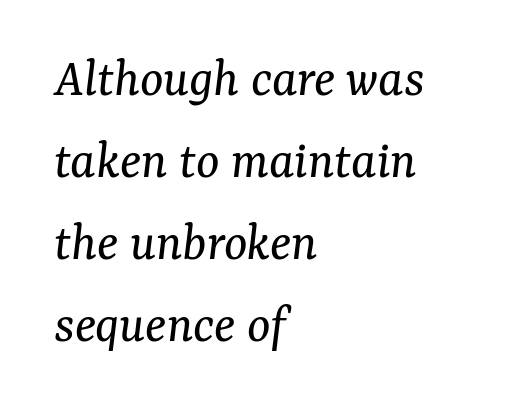
The image shows 55 px regular-weight serif type, italic (leaning right); set left-aligned, normal line spacing (1.49x), normal letter spacing, not underlined; medium stroke contrast and a medium x-height.
